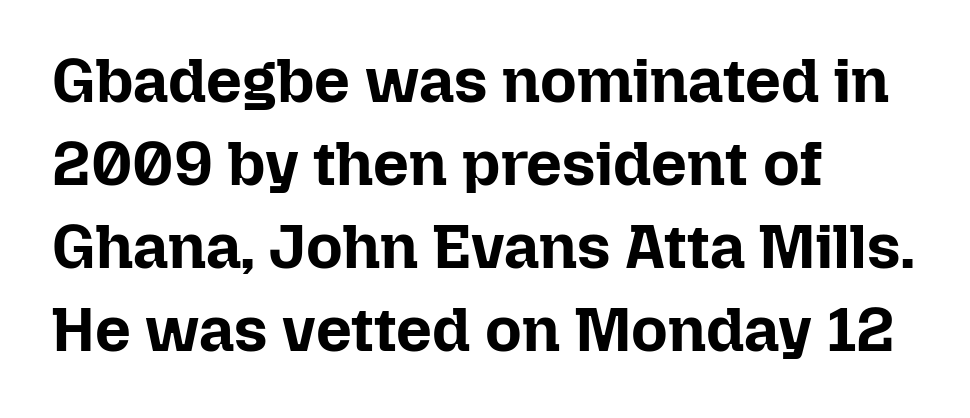
{"italic": "no", "bold": "yes", "weight": "bold", "width": "normal", "stroke_contrast": "low", "x_height": "medium", "monospaced": "no", "underline": "no", "align": "left", "line_spacing": "normal", "line_spacing_ratio": 1.32, "letter_spacing": "normal", "letter_spacing_em": 0.0, "glyph_px": 63}
